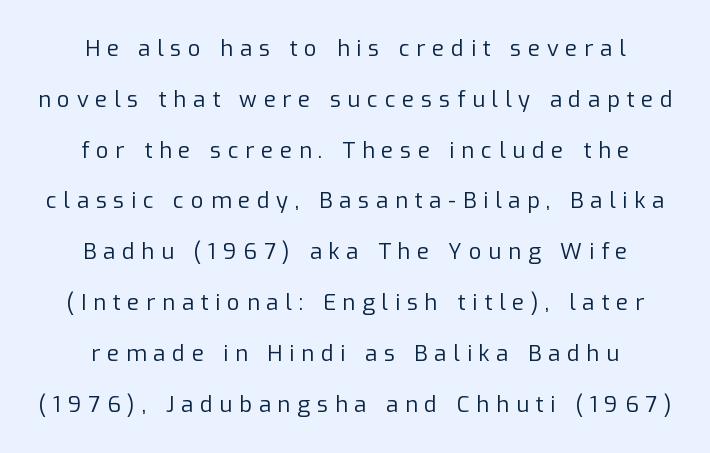
The image shows 22 px text type, upright; set centered, loose line spacing (2.31x), unusually wide letter spacing (+0.31 em), not underlined.
